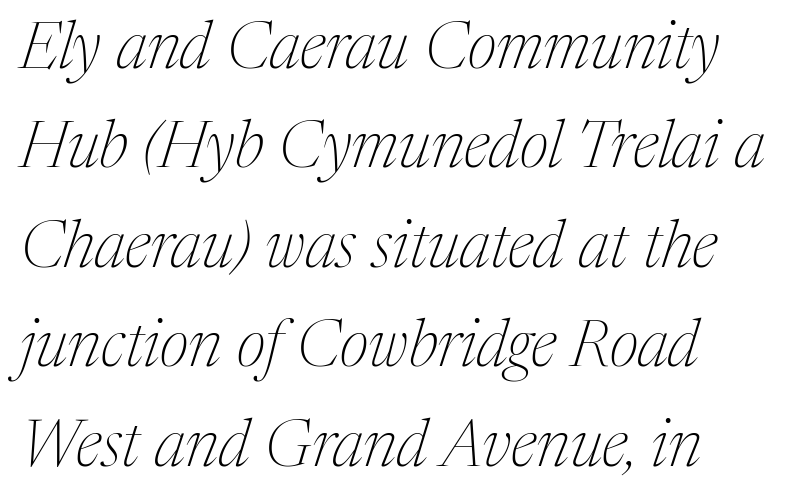
Q: Is the text bold? A: No.
Q: Is the text italic (slanted)? A: Yes, it leans right by about 17 degrees.
Q: Is the typeface a serif or a sans-serif typeface? A: Serif.
Q: Is the text underlined? A: No.
Q: Is the spacing between letters normal or unusually wide? A: Normal.
Q: Is the spacing between lines tight, normal or loose? A: Normal.
Q: Width (condensed, normal, or wide)? A: Normal.
Q: Stroke contrast? A: Medium.
Q: x-height? A: Medium.
Q: Monospaced? A: No.
